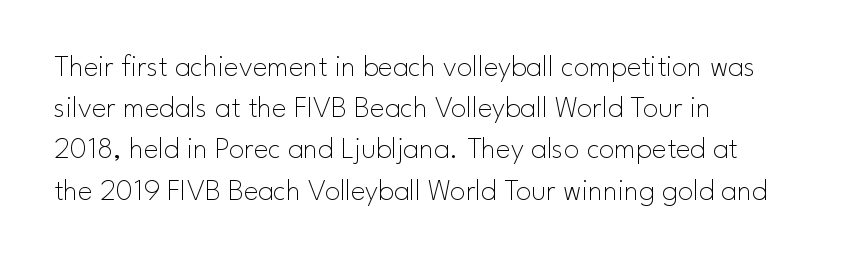
The face used here is proportionally spaced, like ordinary book or web type. The type family on display is of the sans-serif kind. The paragraph shown leans on its left margin. The letters look calm and open, with moderate or lighter stems. A clean baseline with only descenders dipping below it. Look at the tracking — it's just the regular setting, nothing added.
